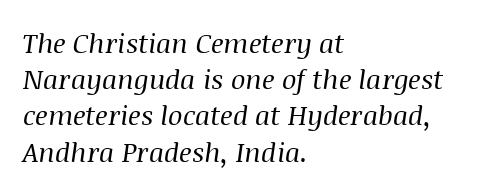
The image shows 27 px text type, italic (leaning right); set left-aligned, normal line spacing (1.34x), normal letter spacing, not underlined.
